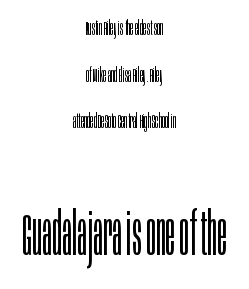
The image shows 60 px light, condensed sans-serif type, upright; set centered, loose line spacing (2.33x), normal letter spacing, not underlined; the second (bottom) block is 3.0x larger; low stroke contrast and a large x-height.
